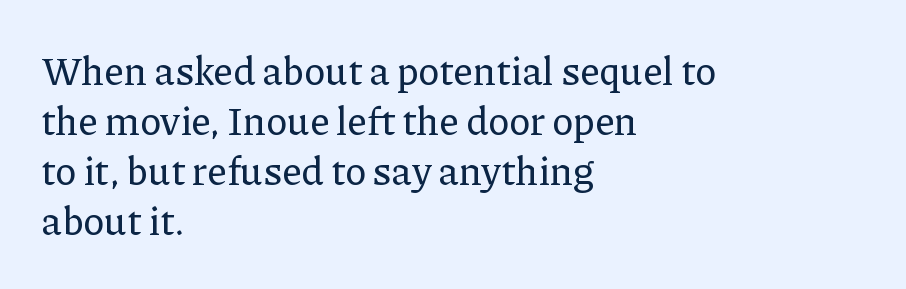
Q: Is the text italic (slanted)? A: No, it is upright.
Q: Is the typeface a serif or a sans-serif typeface? A: Serif.
Q: Is the text underlined? A: No.
Q: How is the paragraph aligned? A: Left-aligned.
Q: Is the spacing between letters normal or unusually wide? A: Normal.
Q: Is the spacing between lines tight, normal or loose? A: Normal.
Q: Width (condensed, normal, or wide)? A: Normal.
Q: Stroke contrast? A: Low.
Q: x-height? A: Medium.
Q: Monospaced? A: No.
